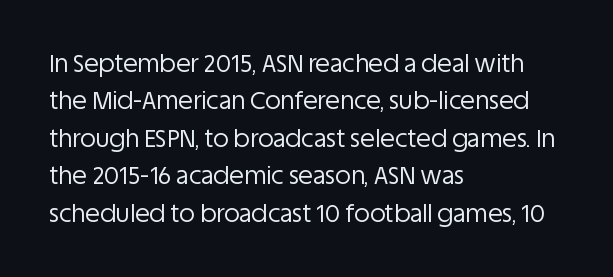
Evenly set lines give the paragraph a standard silhouette. Here the glyphs are tracked normally, forming tight word shapes. Rule under the text: the space is simply empty. Italic? Not at all — the glyphs are vertical. These glyphs show unthickened strokes, regular width or finer.
